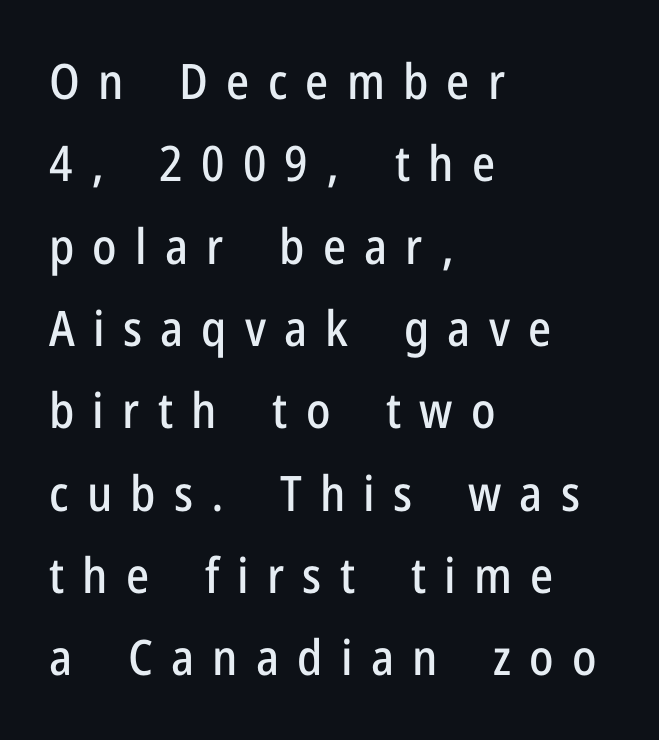
Q: Is the text italic (slanted)? A: No, it is upright.
Q: Is the typeface a serif or a sans-serif typeface? A: Sans-serif.
Q: Is the text underlined? A: No.
Q: How is the paragraph aligned? A: Left-aligned.
Q: Is the spacing between letters normal or unusually wide? A: Unusually wide.
Q: Is the spacing between lines tight, normal or loose? A: Normal.
Q: Width (condensed, normal, or wide)? A: Condensed.
Q: Stroke contrast? A: Low.
Q: x-height? A: Medium.
Q: Monospaced? A: No.
